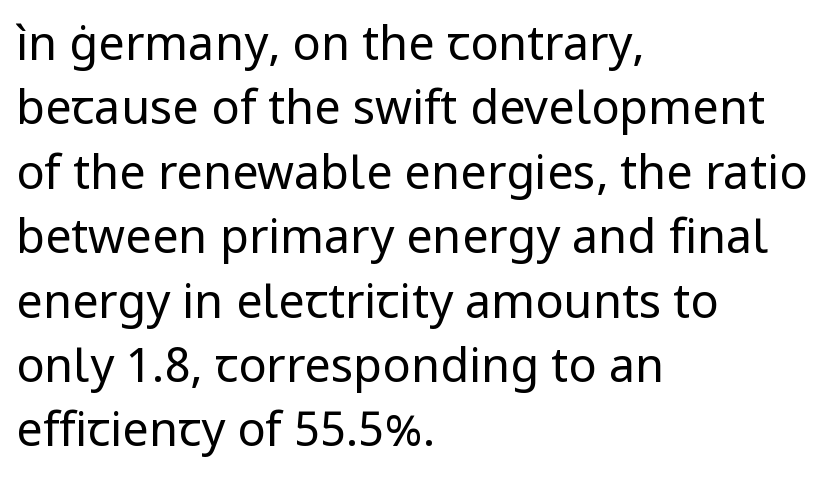
The image shows 47 px regular-weight sans-serif type, upright; set left-aligned, normal line spacing (1.37x), normal letter spacing, not underlined; low stroke contrast and a medium x-height.
